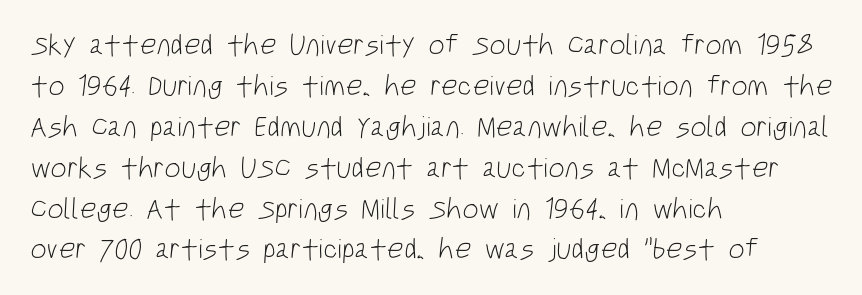
A normal amount of white space separates one row of letters from the next. Weight: not bold — regular or lighter. The strip under each line holds only bare page. Think of a printed novel: that variable character pitch is what you see here. The text block is weighted toward the left margin, trailing off unevenly rightward.
